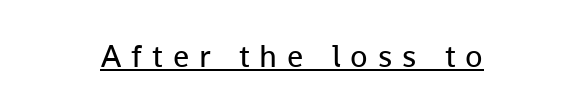
{"serif": "no", "italic": "no", "bold": "no", "weight": "regular", "width": "normal", "stroke_contrast": "low", "x_height": "medium", "monospaced": "no", "underline": "yes", "align": "center", "letter_spacing": "wide", "letter_spacing_em": 0.31, "glyph_px": 32}
